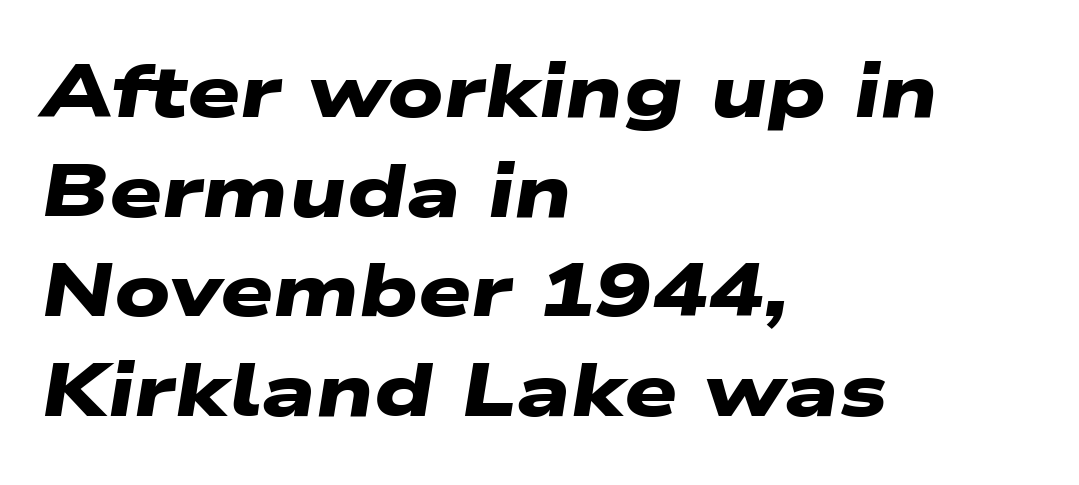
Unlike a traditional serif, this face leaves its strokes unadorned. Proportional: the letters do not fall into vertical columns. Caption: standard tracking, unaltered. In terms of weight, the rendering is a true, heavy bold. No word sits above an underline. Regarding leading, the lines here are spaced in the standard way.
